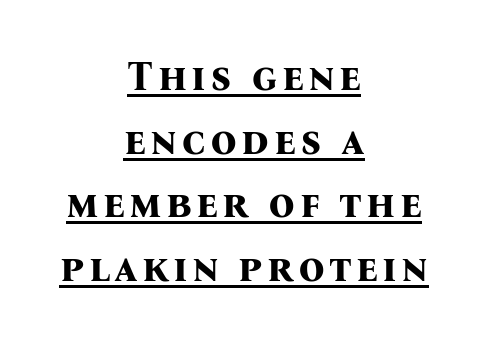
Q: Is the text bold? A: Yes.
Q: Is the text italic (slanted)? A: No, it is upright.
Q: Is the typeface a serif or a sans-serif typeface? A: Serif.
Q: Is the text underlined? A: Yes.
Q: How is the paragraph aligned? A: Centered.
Q: Is the spacing between lines tight, normal or loose? A: Normal.
Q: Width (condensed, normal, or wide)? A: Normal.
Q: Stroke contrast? A: Medium.
Q: x-height? A: Medium.
Q: Monospaced? A: No.
